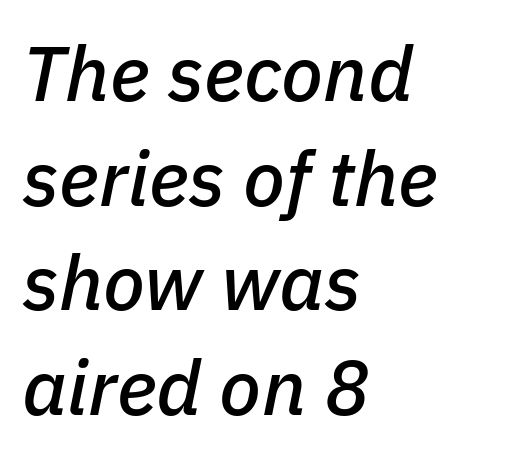
Anything drawn beneath the words? Only blank space. Caption: standard tracking, unaltered. Think of a printed novel: that variable character pitch is what you see here. Italic? Definitely — the glyphs are oblique. The space between consecutive lines is moderate. Each line starts at the same left margin while the right side varies.
